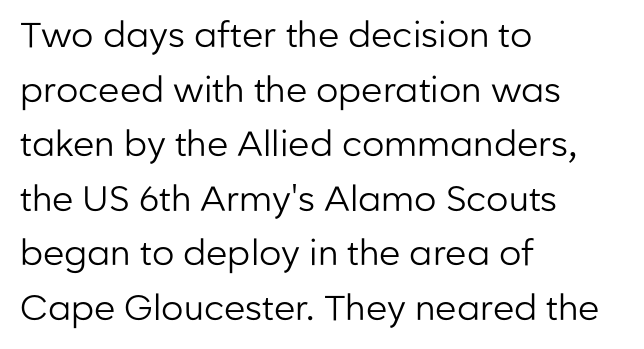
The image shows 35 px regular-weight sans-serif type, upright; set left-aligned, normal line spacing (1.56x), normal letter spacing, not underlined; low stroke contrast and a medium x-height.
